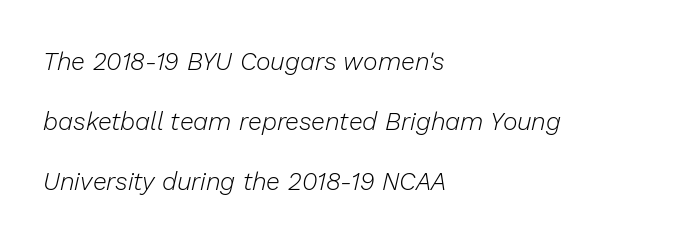
The image shows 25 px text type, italic (leaning right); set left-aligned, loose line spacing (2.4x), normal letter spacing, not underlined.
